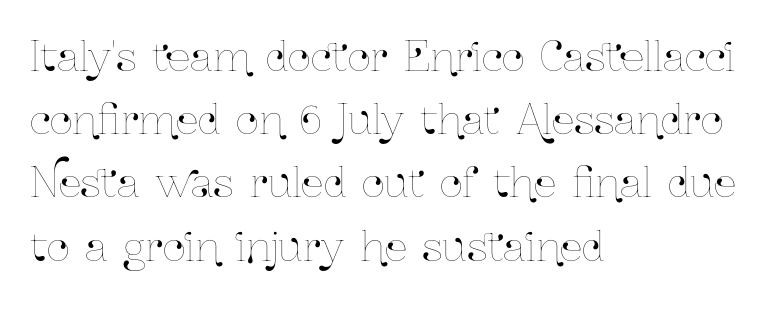
Q: Is the text italic (slanted)? A: No, it is upright.
Q: Is the text underlined? A: No.
Q: How is the paragraph aligned? A: Left-aligned.
Q: Is the spacing between letters normal or unusually wide? A: Normal.
Q: Is the spacing between lines tight, normal or loose? A: Normal.
Q: Width (condensed, normal, or wide)? A: Condensed.
Q: Stroke contrast? A: Low.
Q: x-height? A: Medium.
Q: Monospaced? A: No.
